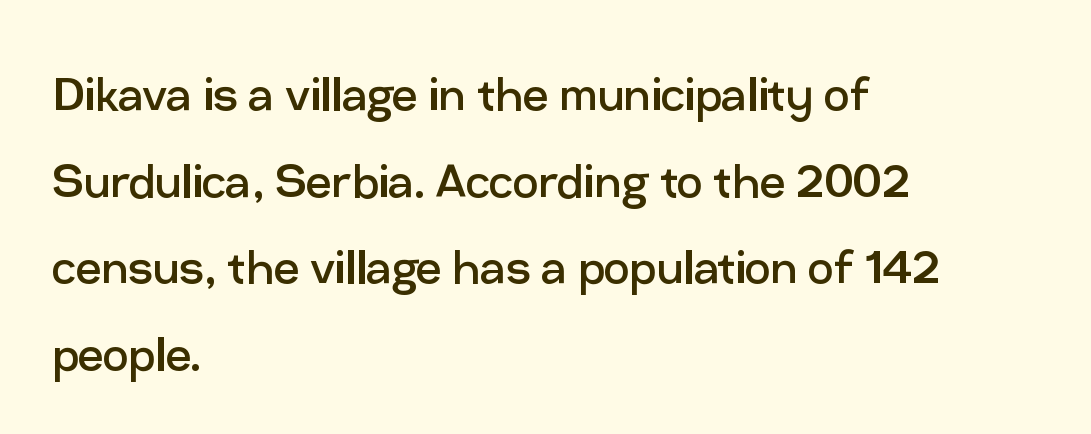
Bare-footed words on every line. The block of text has a typical density, with ordinary space between rows. The face looks like a standard text weight, possibly lighter. Think of a printed novel: that variable character pitch is what you see here. Line beginnings align vertically; line endings do not. Classification — sans serif.
